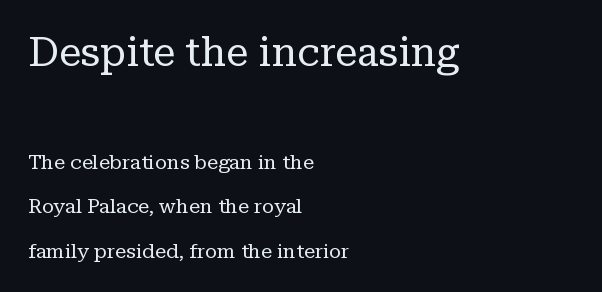
Observe the serifs anchoring each vertical stroke in this sample. The passage shown is typed in a proportional face where columns would drift. Typeset ragged right — the left edge is the straight one. Just letters on the line, the space beneath them empty. The face used here appears at its bigger size in the upper chunk. Weight: regular or lighter.
